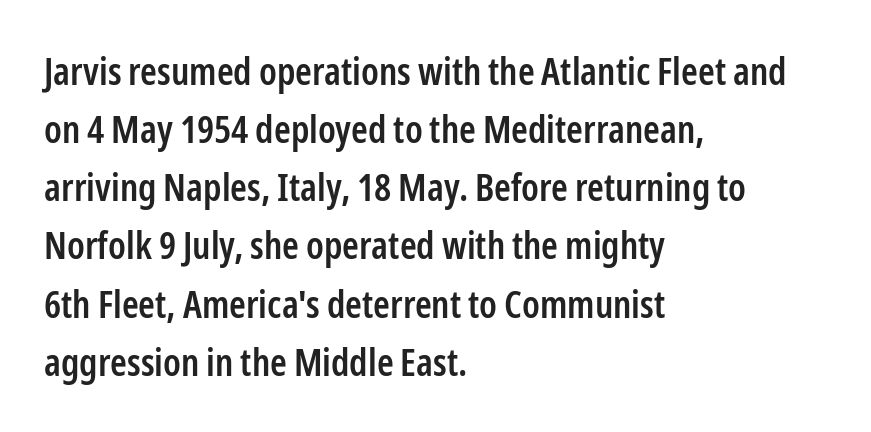
A typesetter would mark this as roman, not italic. Tracking here is standard; glyphs follow each other at the usual distance. The rows are spaced the way most documents space them. Clear beneath every line of the passage.
